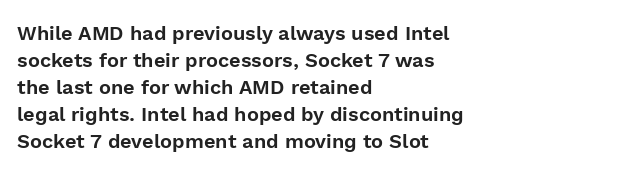
{"italic": "no", "underline": "no", "align": "left", "line_spacing": "normal", "line_spacing_ratio": 1.35, "letter_spacing": "normal", "letter_spacing_em": 0.0, "glyph_px": 20}
